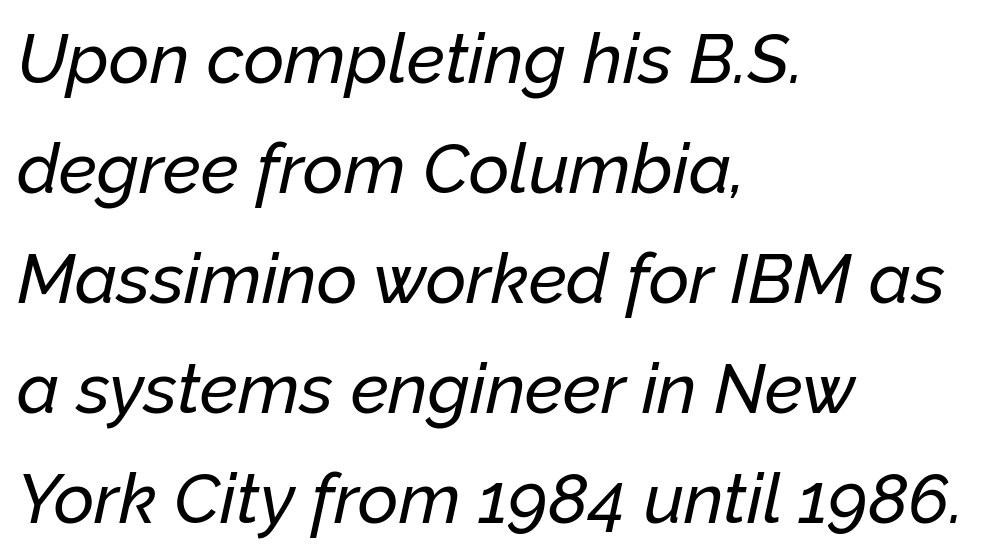
The image shows 70 px text type, italic (leaning right); set left-aligned, normal line spacing (1.57x), normal letter spacing, not underlined; low stroke contrast and a medium x-height.
